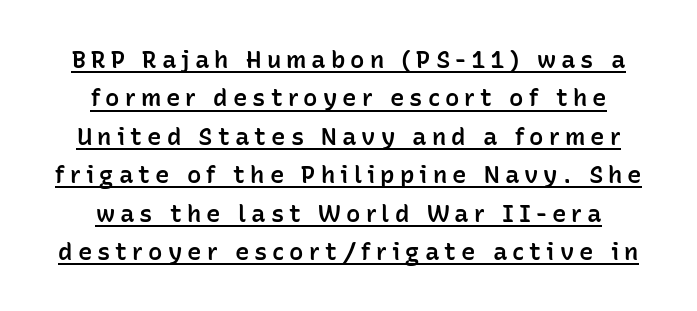
{"italic": "no", "bold": "semi", "underline": "yes", "align": "center", "line_spacing": "normal", "line_spacing_ratio": 1.6, "letter_spacing": "wide", "letter_spacing_em": 0.21, "glyph_px": 24}
